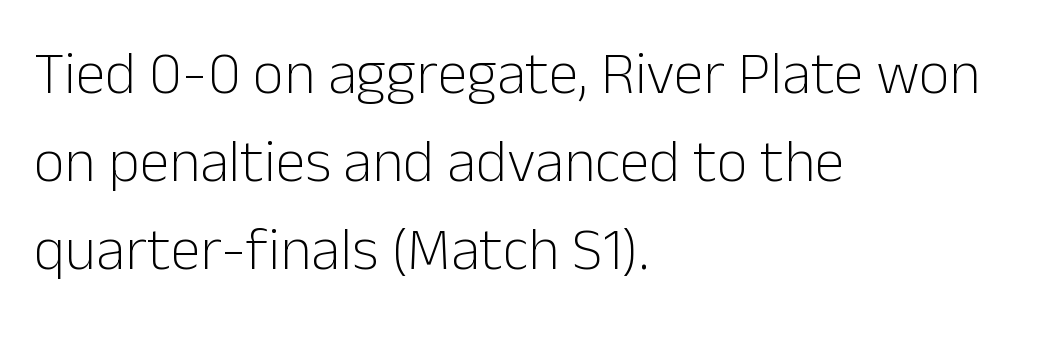
Q: Is the text bold? A: No.
Q: Is the text italic (slanted)? A: No, it is upright.
Q: Is the typeface a serif or a sans-serif typeface? A: Sans-serif.
Q: Is the text underlined? A: No.
Q: How is the paragraph aligned? A: Left-aligned.
Q: Is the spacing between letters normal or unusually wide? A: Normal.
Q: Is the spacing between lines tight, normal or loose? A: Normal.
Q: Width (condensed, normal, or wide)? A: Normal.
Q: Stroke contrast? A: Low.
Q: x-height? A: Medium.
Q: Monospaced? A: No.
